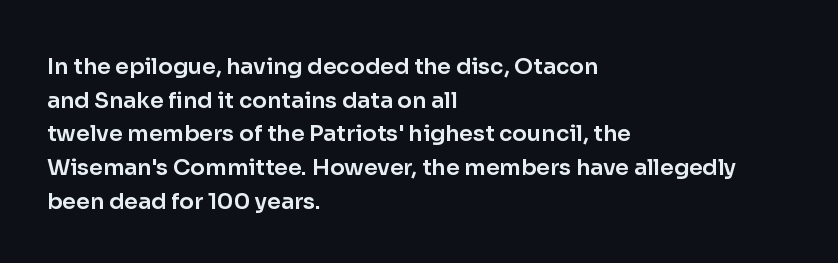
The image shows 22 px text type, upright; set left-aligned, normal line spacing (1.53x), normal letter spacing, not underlined.
